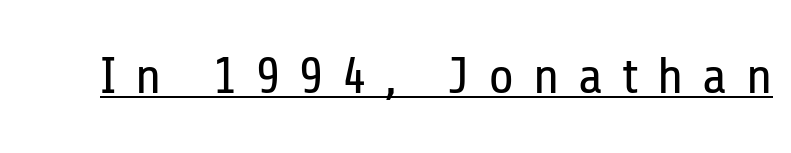
{"serif": "no", "italic": "no", "bold": "no", "weight": "regular", "width": "condensed", "stroke_contrast": "low", "x_height": "medium", "monospaced": "no", "underline": "yes", "letter_spacing": "wide", "letter_spacing_em": 0.36, "glyph_px": 52}
